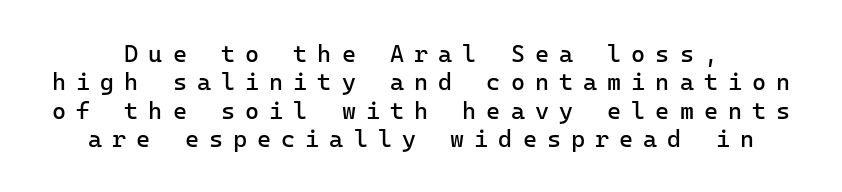
{"italic": "no", "bold": "no", "underline": "no", "line_spacing_ratio": 1.18, "letter_spacing": "wide", "letter_spacing_em": 0.42, "glyph_px": 24}
